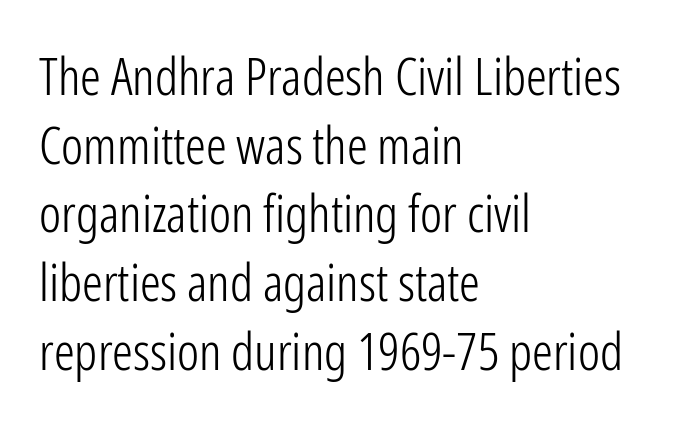
This sample keeps an unexceptional amount of space between lines. The typesetter chose a ragged-right arrangement here. Italic? Not at all — the glyphs are vertical. Beneath every word, the page is bare.
